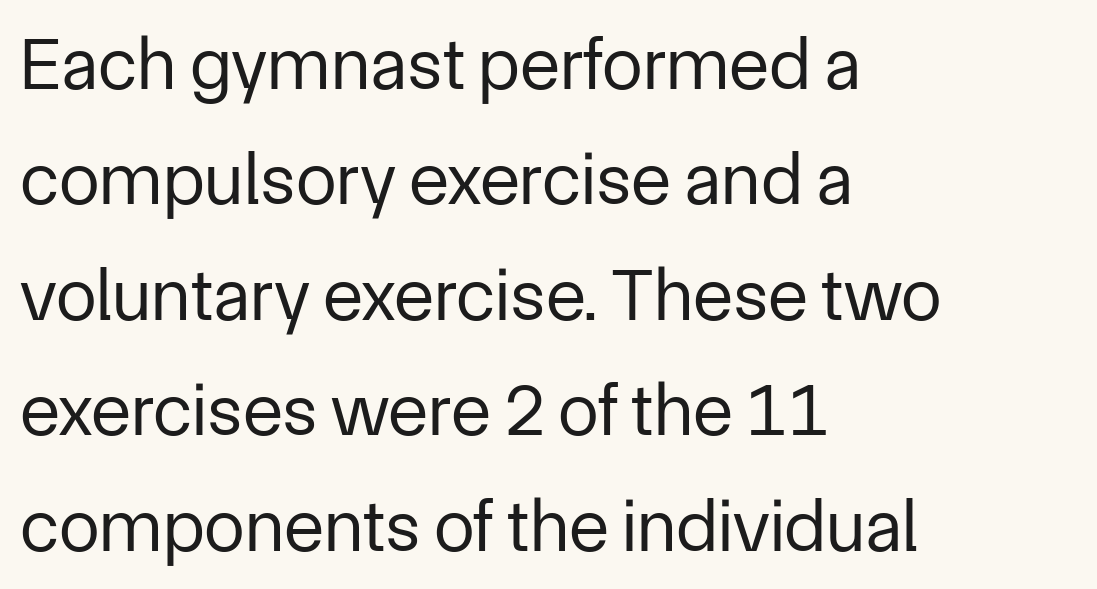
The image shows 74 px regular-weight sans-serif type, upright; set left-aligned, normal line spacing (1.56x), normal letter spacing, not underlined; low stroke contrast and a medium x-height.
